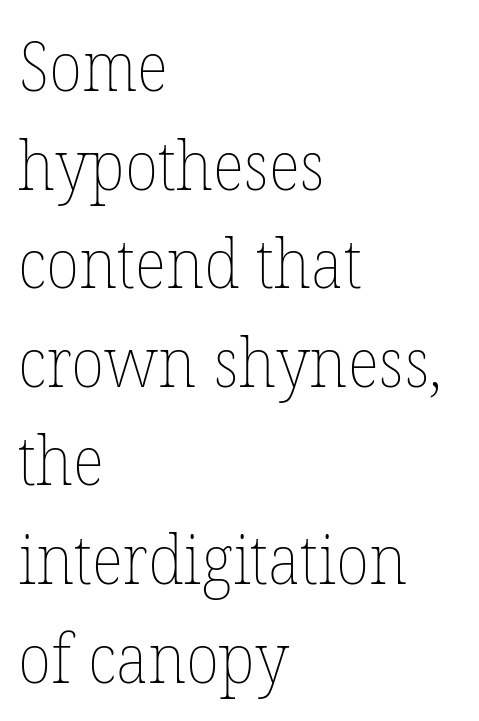
Q: Is the text bold? A: No.
Q: Is the text italic (slanted)? A: No, it is upright.
Q: Is the text underlined? A: No.
Q: How is the paragraph aligned? A: Left-aligned.
Q: Is the spacing between letters normal or unusually wide? A: Normal.
Q: Is the spacing between lines tight, normal or loose? A: Normal.
Q: Width (condensed, normal, or wide)? A: Normal.
Q: Stroke contrast? A: Low.
Q: x-height? A: Medium.
Q: Monospaced? A: No.
